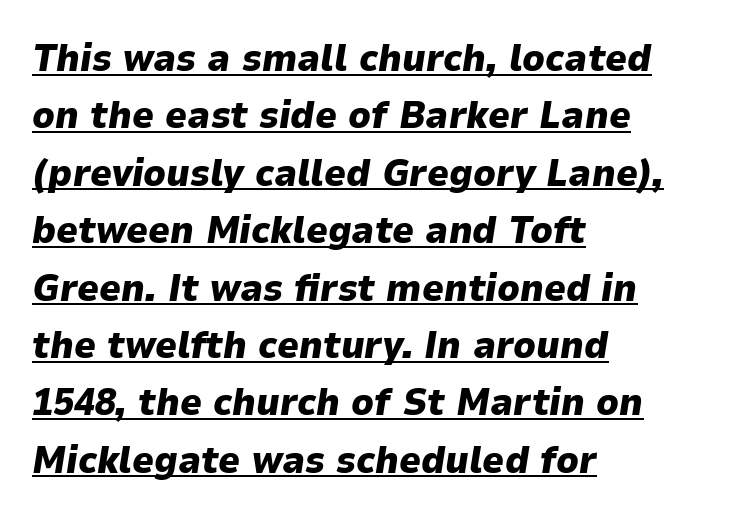
Q: Is the text bold? A: Yes.
Q: Is the text italic (slanted)? A: Yes, it leans right by about 9 degrees.
Q: Is the text underlined? A: Yes.
Q: How is the paragraph aligned? A: Left-aligned.
Q: Is the spacing between letters normal or unusually wide? A: Normal.
Q: Is the spacing between lines tight, normal or loose? A: Normal.
Q: Width (condensed, normal, or wide)? A: Normal.
Q: Stroke contrast? A: Low.
Q: x-height? A: Medium.
Q: Monospaced? A: No.
